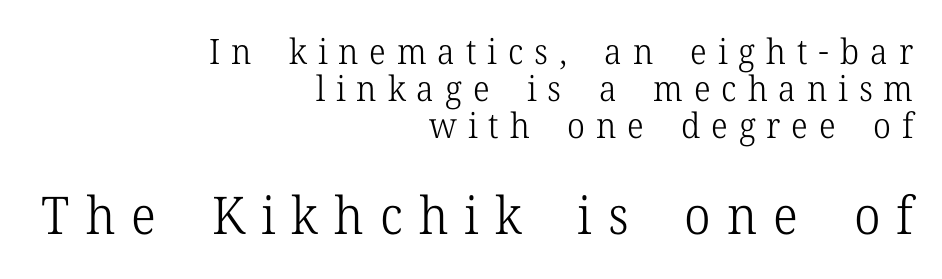
{"serif": "yes", "italic": "no", "bold": "no", "weight": "light", "width": "normal", "stroke_contrast": "low", "x_height": "medium", "monospaced": "no", "underline": "no", "align": "right", "line_spacing": "tight", "line_spacing_ratio": 1.06, "letter_spacing": "wide", "letter_spacing_em": 0.31, "larger_block": "second", "size_ratio": 1.49, "glyph_px": 52}
